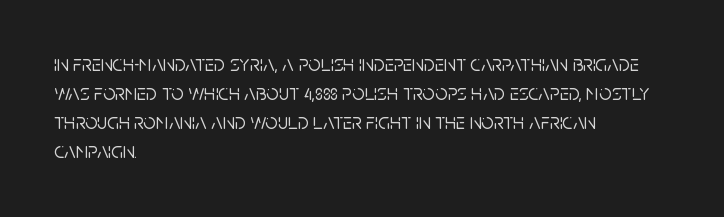
The image shows 22 px text type, upright; set left-aligned, normal line spacing (1.32x), normal letter spacing, not underlined.
